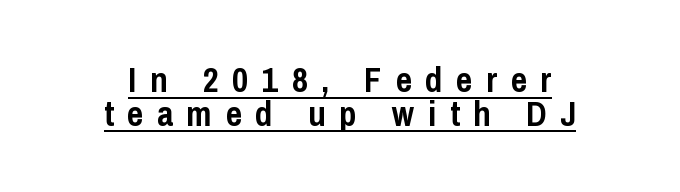
Q: Is the text bold? A: Yes.
Q: Is the text italic (slanted)? A: No, it is upright.
Q: Is the typeface a serif or a sans-serif typeface? A: Sans-serif.
Q: Is the text underlined? A: Yes.
Q: How is the paragraph aligned? A: Centered.
Q: Is the spacing between letters normal or unusually wide? A: Unusually wide.
Q: Is the spacing between lines tight, normal or loose? A: Tight.
Q: Width (condensed, normal, or wide)? A: Condensed.
Q: Stroke contrast? A: Low.
Q: x-height? A: Medium.
Q: Monospaced? A: No.
